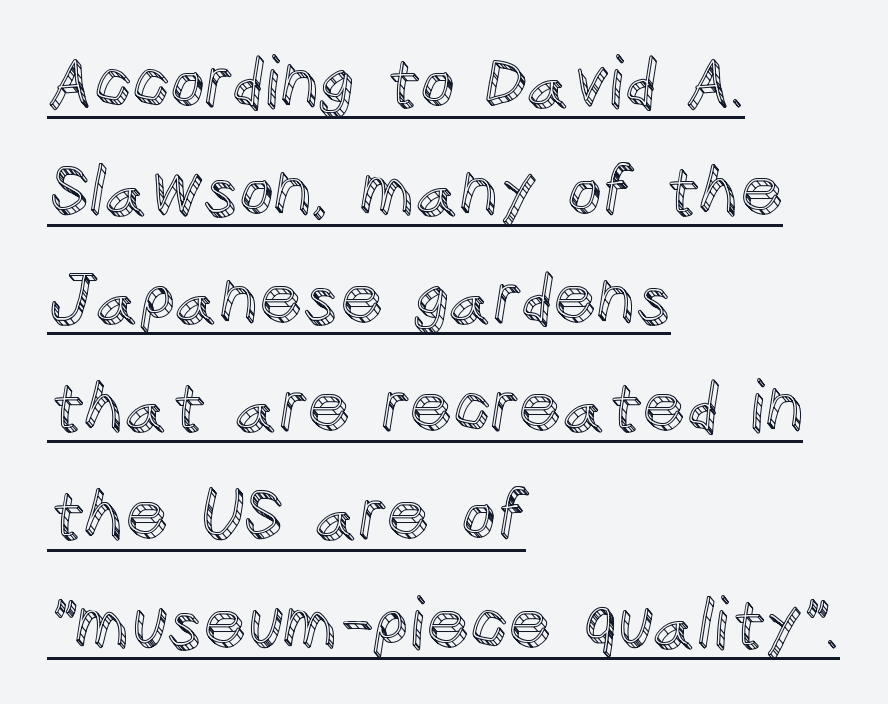
{"width": "normal", "x_height": "large", "monospaced": "no", "underline": "yes", "align": "left", "line_spacing": "normal", "line_spacing_ratio": 1.59, "letter_spacing": "normal", "letter_spacing_em": 0.0, "glyph_px": 68}
